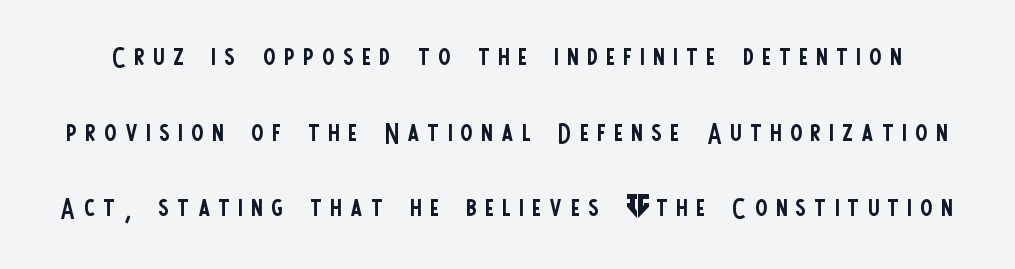
Unlike italic type, these characters show no tilt at all. The typeface has the unassuming heft of standard copy or less. One glance says open: line gaps are wider than usual. A typesetter would label this face a sans. The tracking jumps out immediately: characters are airy and widely separated. Has an underline been added? It has not.
